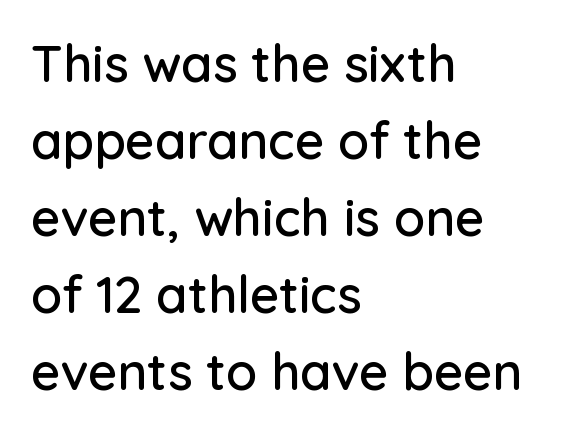
{"serif": "no", "italic": "no", "width": "normal", "stroke_contrast": "low", "x_height": "medium", "monospaced": "no", "underline": "no", "align": "left", "line_spacing": "normal", "line_spacing_ratio": 1.51, "letter_spacing": "normal", "letter_spacing_em": 0.0, "glyph_px": 51}
